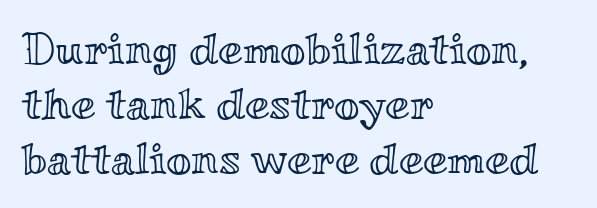
You could call the tracking neutral — neither tight nor loose. The paragraph shown leans on its left margin. In terms of posture, this sample is upright. Nobody drew a line under any word here. Notice how descenders clear the ascenders below comfortably — that's standard leading. Think of a printed novel: that variable character pitch is what you see here.
